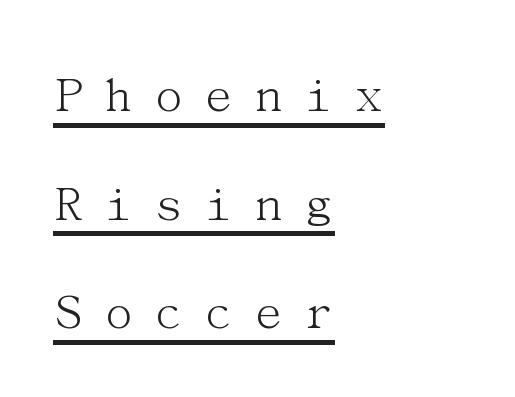
The image shows 54 px light serif type, upright; set left-aligned, loose line spacing (2.01x), unusually wide letter spacing (+0.34 em), underlined; medium stroke contrast and a medium x-height.
